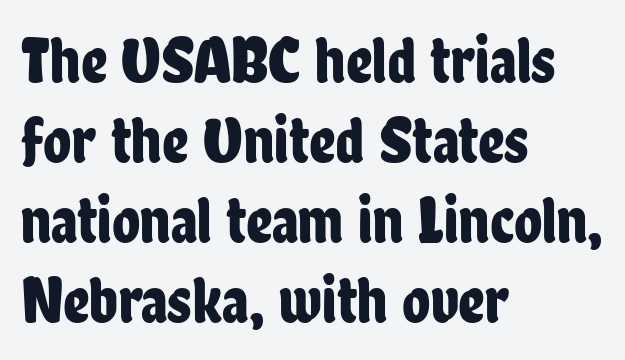
Characters follow at the spacing the type designer built in. Glance below the letters and you will spot only blank space. Style check: upright. Grotesque or geometric, the face here clearly has no serifs. Notice how the passage keeps a crisp vertical edge on the left only.
